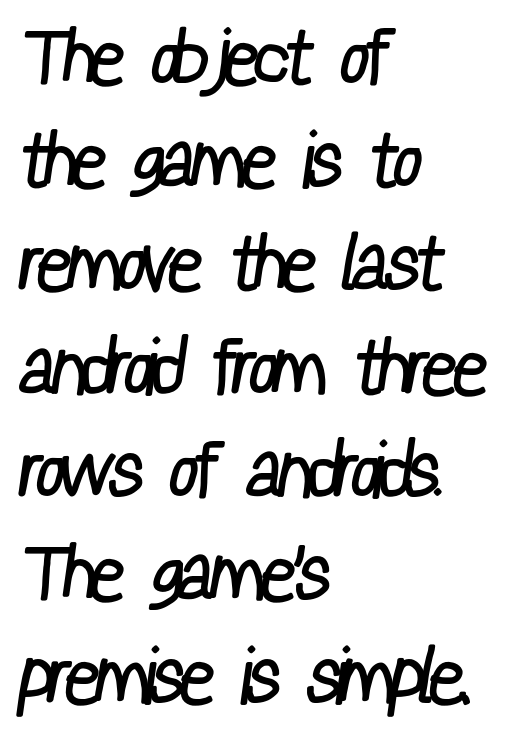
Q: Is the text bold? A: No.
Q: Is the typeface a serif or a sans-serif typeface? A: Sans-serif.
Q: Is the text underlined? A: No.
Q: How is the paragraph aligned? A: Left-aligned.
Q: Is the spacing between letters normal or unusually wide? A: Normal.
Q: Is the spacing between lines tight, normal or loose? A: Normal.
Q: Width (condensed, normal, or wide)? A: Condensed.
Q: Stroke contrast? A: Low.
Q: x-height? A: Medium.
Q: Monospaced? A: No.
